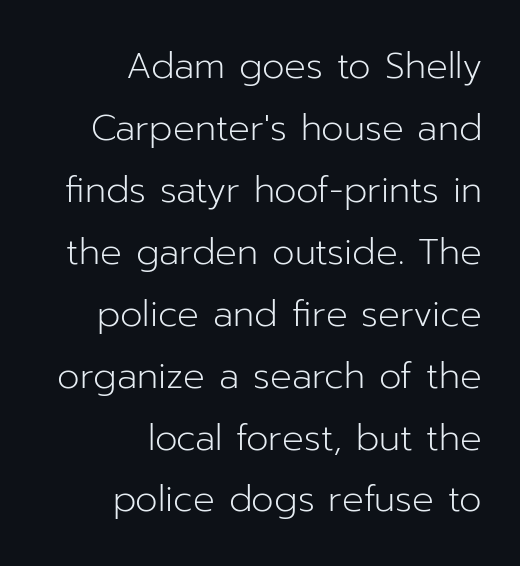
Q: Is the text bold? A: No.
Q: Is the text italic (slanted)? A: No, it is upright.
Q: Is the typeface a serif or a sans-serif typeface? A: Sans-serif.
Q: Is the text underlined? A: No.
Q: How is the paragraph aligned? A: Right-aligned.
Q: Is the spacing between letters normal or unusually wide? A: Normal.
Q: Width (condensed, normal, or wide)? A: Normal.
Q: Stroke contrast? A: Low.
Q: x-height? A: Medium.
Q: Monospaced? A: No.
